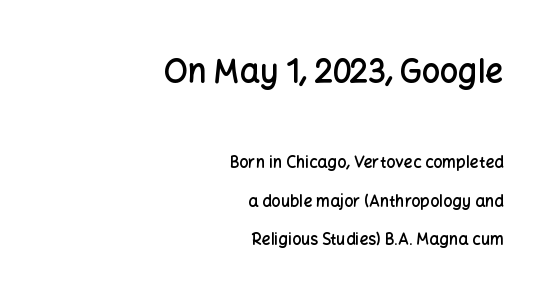
I'd describe the lettering as semibold — firm but not a full bold. A bare baseline throughout the passage. A typesetter would call this proportional, since set widths differ per character. The block of text is sparse from top to bottom, with ample space between rows.
